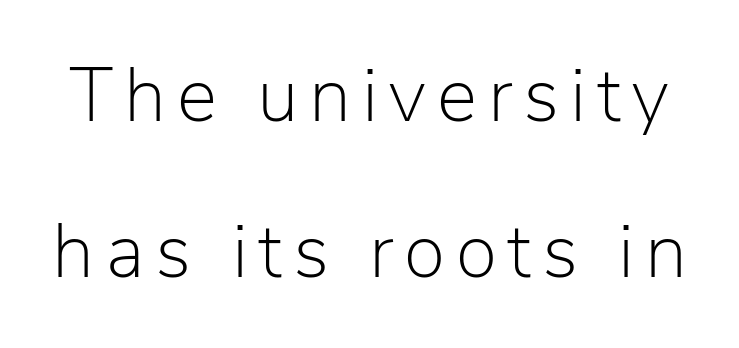
Q: Is the text bold? A: No.
Q: Is the text italic (slanted)? A: No, it is upright.
Q: Is the typeface a serif or a sans-serif typeface? A: Sans-serif.
Q: Is the text underlined? A: No.
Q: Is the spacing between lines tight, normal or loose? A: Loose.
Q: Width (condensed, normal, or wide)? A: Normal.
Q: Stroke contrast? A: Low.
Q: x-height? A: Medium.
Q: Monospaced? A: No.
